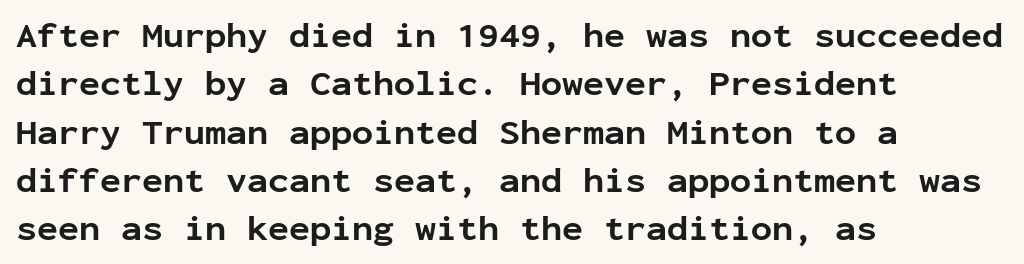
The image shows 35 px bold sans-serif type, upright, monospaced; set left-aligned, normal line spacing (1.38x), normal letter spacing, not underlined; low stroke contrast and a medium x-height.
